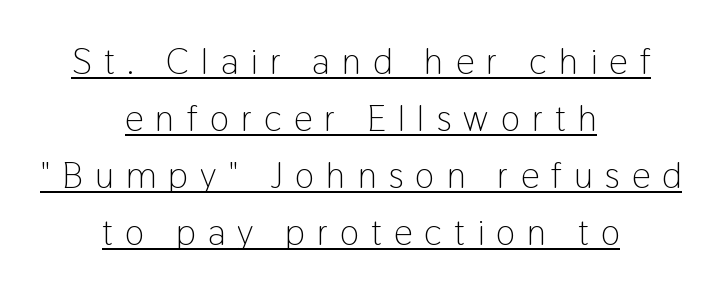
Q: Is the text bold? A: No.
Q: Is the text italic (slanted)? A: No, it is upright.
Q: Is the typeface a serif or a sans-serif typeface? A: Sans-serif.
Q: Is the text underlined? A: Yes.
Q: How is the paragraph aligned? A: Centered.
Q: Is the spacing between letters normal or unusually wide? A: Unusually wide.
Q: Is the spacing between lines tight, normal or loose? A: Normal.
Q: Width (condensed, normal, or wide)? A: Condensed.
Q: Stroke contrast? A: Low.
Q: x-height? A: Medium.
Q: Monospaced? A: No.
